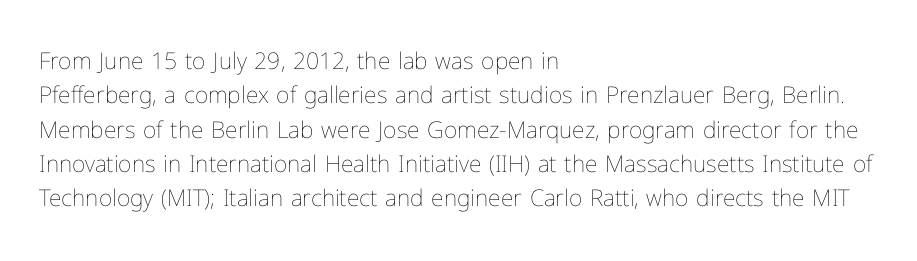
{"italic": "no", "bold": "no", "underline": "no", "align": "left", "line_spacing": "normal", "line_spacing_ratio": 1.49, "letter_spacing": "normal", "letter_spacing_em": 0.0, "glyph_px": 23}
